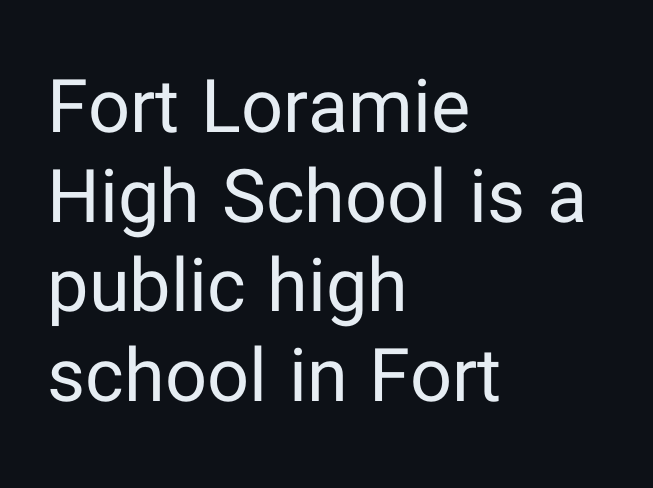
{"serif": "no", "italic": "no", "bold": "no", "weight": "regular", "width": "normal", "stroke_contrast": "low", "x_height": "medium", "monospaced": "no", "underline": "no", "align": "left", "line_spacing_ratio": 1.21, "letter_spacing": "normal", "letter_spacing_em": 0.0, "glyph_px": 74}
